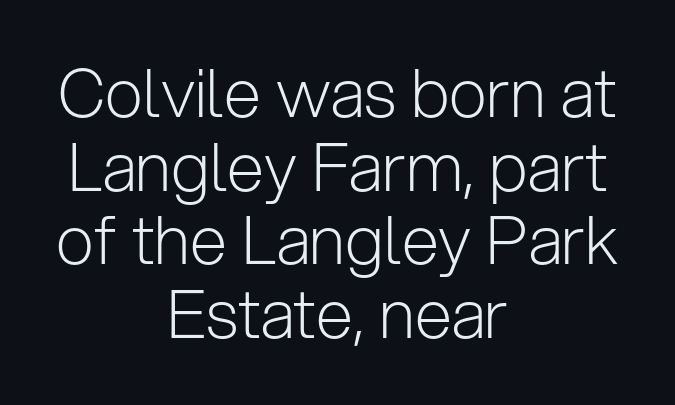
{"serif": "no", "italic": "no", "bold": "no", "weight": "light", "width": "normal", "stroke_contrast": "low", "x_height": "medium", "monospaced": "no", "underline": "no", "align": "center", "line_spacing": "tight", "line_spacing_ratio": 1.1, "letter_spacing": "normal", "letter_spacing_em": 0.0, "glyph_px": 67}
